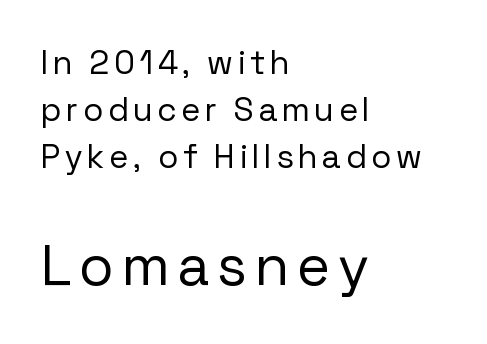
Q: Is the text bold? A: No.
Q: Is the text italic (slanted)? A: No, it is upright.
Q: Is the typeface a serif or a sans-serif typeface? A: Sans-serif.
Q: Is the text underlined? A: No.
Q: How is the paragraph aligned? A: Left-aligned.
Q: Is the spacing between lines tight, normal or loose? A: Normal.
Q: Which block of text is set in a larger size, the first (top) or the second (bottom)? A: The second (bottom) one.
Q: Width (condensed, normal, or wide)? A: Normal.
Q: Stroke contrast? A: Low.
Q: x-height? A: Medium.
Q: Monospaced? A: No.
